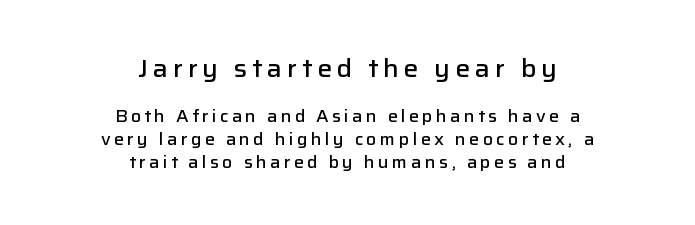
Q: Is the text bold? A: Semi-bold.
Q: Is the text italic (slanted)? A: No, it is upright.
Q: Is the text underlined? A: No.
Q: How is the paragraph aligned? A: Centered.
Q: Is the spacing between lines tight, normal or loose? A: Normal.
Q: Which block of text is set in a larger size, the first (top) or the second (bottom)? A: The first (top) one.
